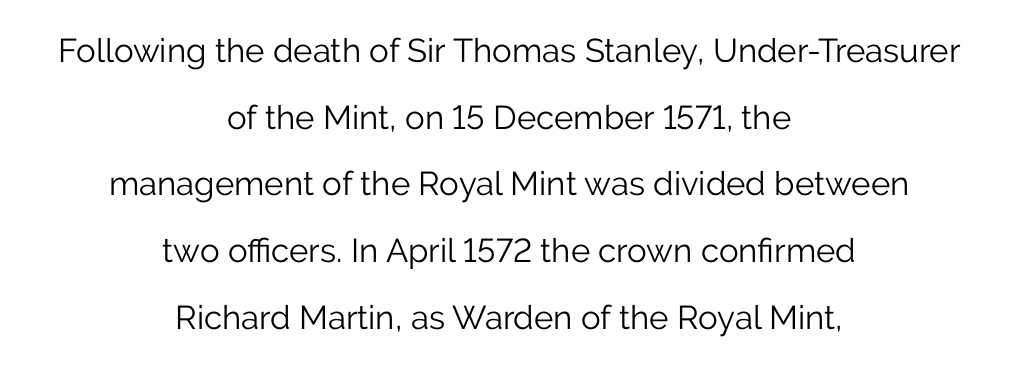
The image shows 33 px light sans-serif type, upright; set centered, loose line spacing (2.02x), normal letter spacing, not underlined; low stroke contrast and a medium x-height.
